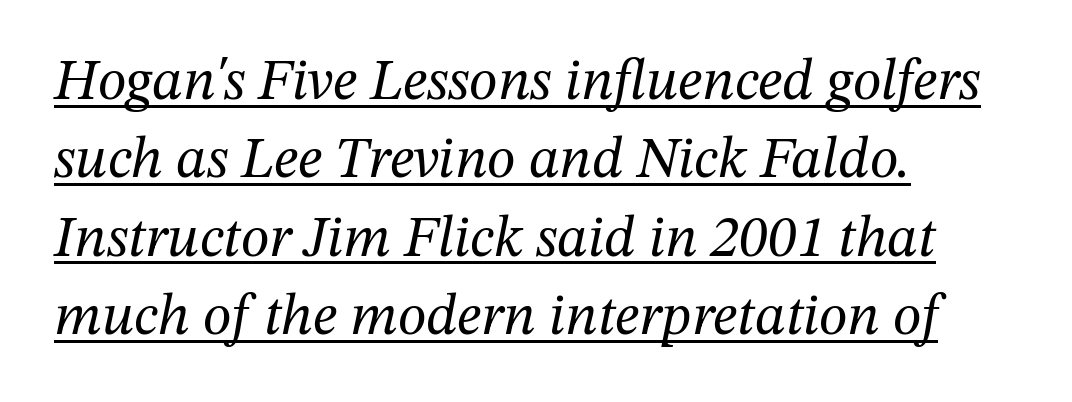
Weight: regular or lighter. Teacher's note: observe the even left margin — that is flush-left alignment. Beneath each row of characters lies a ruled line. Looks like regular typesetting: each glyph gets only the width it needs. Is the letter spacing exaggerated? No — it looks like the ordinary default. It's the slanting kind of type.
